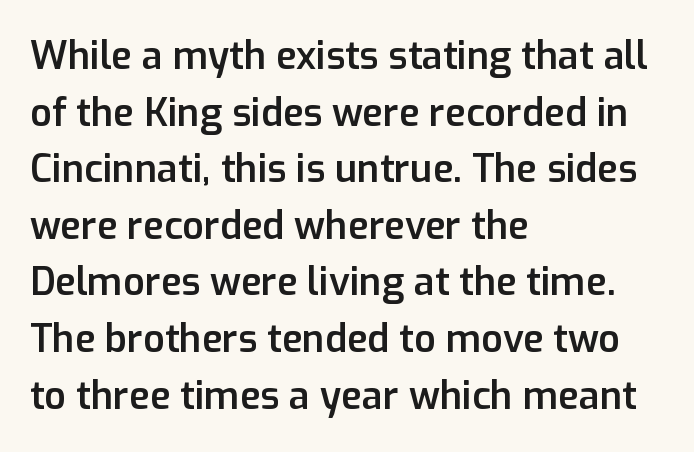
Is the type bold? Partly — it's a semibold, heavier than regular but not fully bold. Between one letter and the next there's only the usual sliver of space. The compositor pushed each line to the left boundary. This sample has the flowing, uneven cadence of proportional lettering. Italic: no, the glyphs are upright roman. Reading down the column, the eye jumps a familiar distance to each next line.
